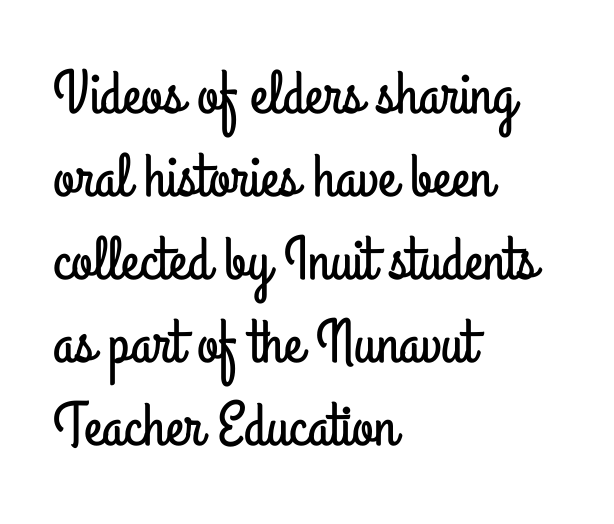
Regarding leading, the lines here are spaced in the standard way. These lines are rendered in a variable-pitch font. The area under the type is left untouched. These lines are set flush left with a ragged right edge.
